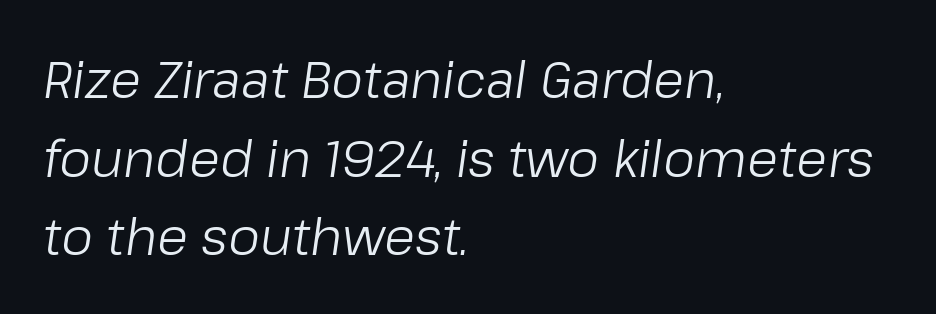
The image shows 51 px light type, italic (leaning right); set left-aligned, normal line spacing (1.54x), normal letter spacing, not underlined; low stroke contrast and a medium x-height.
